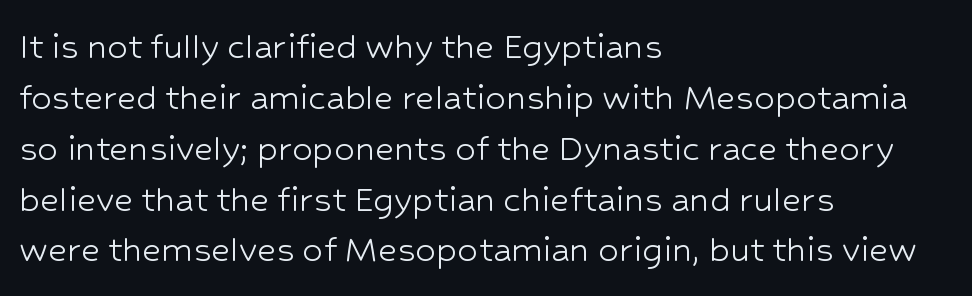
A sans-serif font was chosen for this passage. The line texture is even and compact thanks to regular tracking. Does the lettering tilt? It doesn't — this is upright. If you drew a ruler down the left edge, every line would touch it. Has an underline been added? It has not. The passage shown is not bold in any degree.
